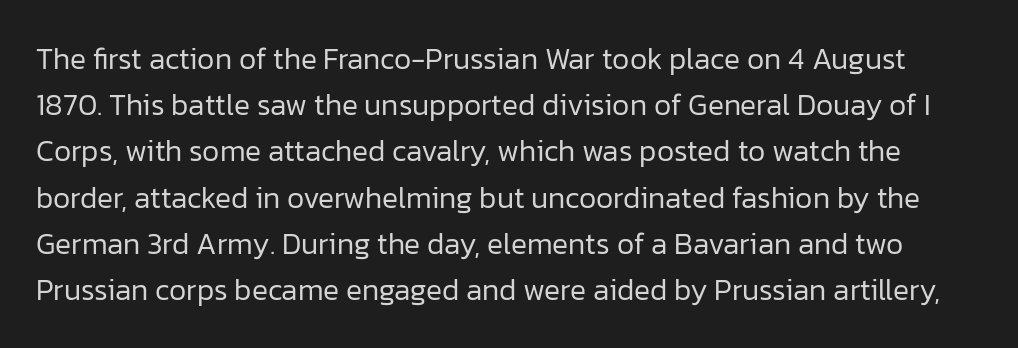
{"serif": "no", "italic": "no", "bold": "no", "weight": "regular", "width": "normal", "stroke_contrast": "low", "x_height": "medium", "monospaced": "no", "underline": "no", "line_spacing": "normal", "line_spacing_ratio": 1.54, "letter_spacing": "normal", "letter_spacing_em": 0.0, "glyph_px": 30}
